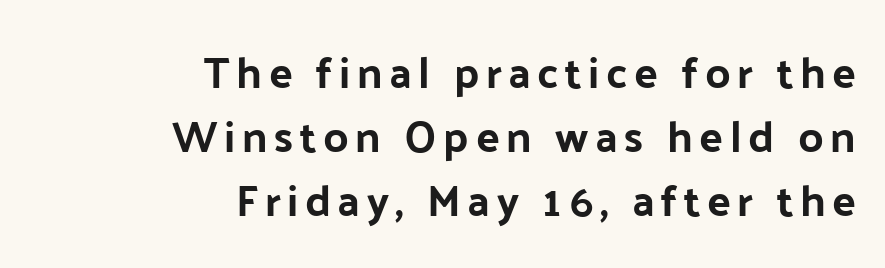
Interline gaps are of average width in this sample. The font's upright variant was chosen for this text. In CSS terms this would be text-align: right. The glyphs are unaccompanied by any horizontal stroke below them. Think of a printed novel: that variable character pitch is what you see here.
